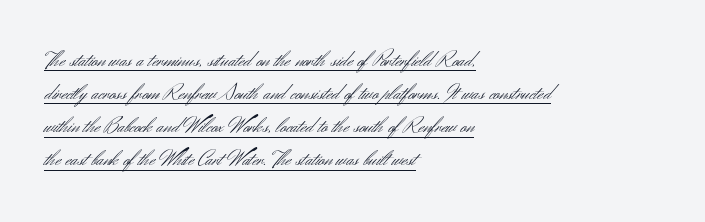
{"bold": "no", "underline": "yes", "align": "left", "line_spacing": "normal", "line_spacing_ratio": 1.44, "letter_spacing": "normal", "letter_spacing_em": 0.0, "glyph_px": 23}
